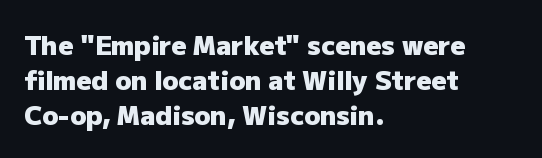
Q: Is the text bold? A: Yes.
Q: Is the text italic (slanted)? A: No, it is upright.
Q: Is the text underlined? A: No.
Q: How is the paragraph aligned? A: Left-aligned.
Q: Is the spacing between letters normal or unusually wide? A: Normal.
Q: Is the spacing between lines tight, normal or loose? A: Normal.
